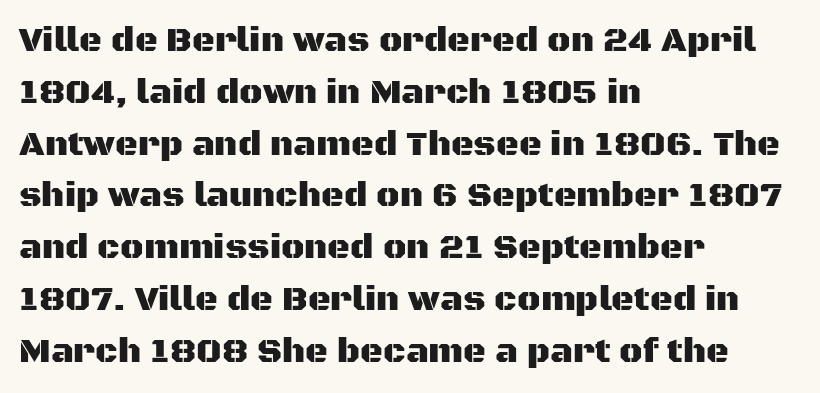
Characters remain perfectly vertical along every line. A typesetter would call this proportional, since set widths differ per character. These lines keep a tight, regular rhythm from letter to letter. This sample is left-justified, so line endings fall wherever the words run out. The zone under the glyphs is completely vacant. The letters carry no serifs — their stems end cleanly without finishing strokes.
